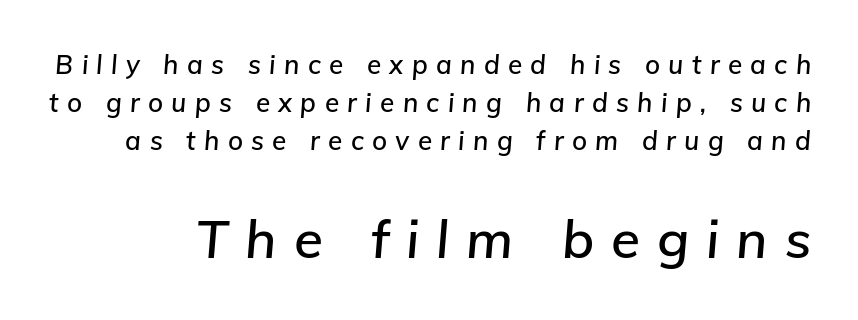
Italic? Definitely — the glyphs are oblique. Proportional: the letters do not fall into vertical columns. The space between consecutive lines is moderate. Descenders hang freely into open space.
